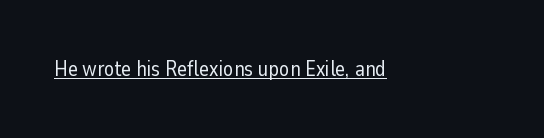
Italic: no, the glyphs are upright roman. You can see a thin bar hugging the bottom of the glyphs. Nothing heavy about these letters — not bold at all. Look at the tracking — it's just the regular setting, nothing added.
